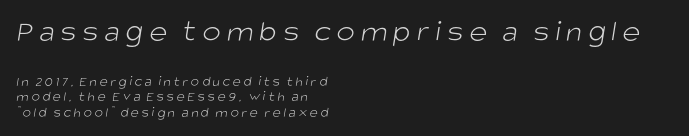
The image shows 31 px light sans-serif type; set left-aligned, tight line spacing (1.08x), not underlined; the first (top) block is 2.21x larger; low stroke contrast and a large x-height.
